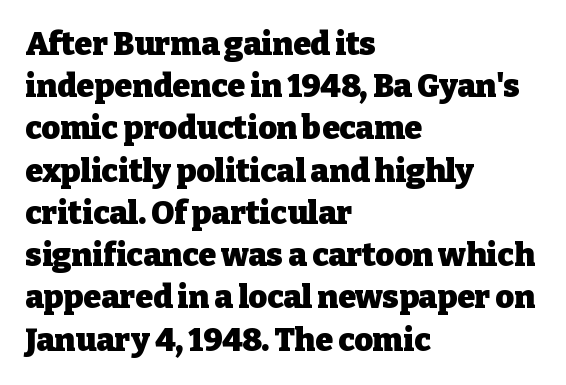
Q: Is the text bold? A: Yes.
Q: Is the text italic (slanted)? A: No, it is upright.
Q: Is the typeface a serif or a sans-serif typeface? A: Serif.
Q: Is the text underlined? A: No.
Q: How is the paragraph aligned? A: Left-aligned.
Q: Is the spacing between letters normal or unusually wide? A: Normal.
Q: Is the spacing between lines tight, normal or loose? A: Normal.
Q: Width (condensed, normal, or wide)? A: Normal.
Q: Stroke contrast? A: Low.
Q: x-height? A: Medium.
Q: Monospaced? A: No.
